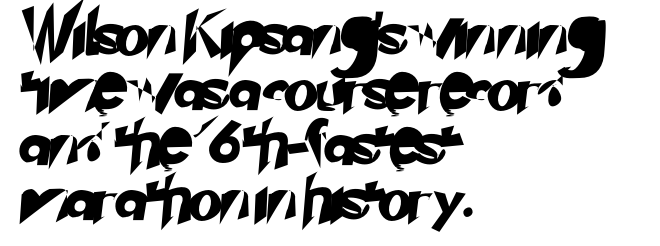
{"serif": "no", "width": "normal", "stroke_contrast": "low", "x_height": "small", "monospaced": "no", "underline": "no", "align": "left", "line_spacing": "normal", "line_spacing_ratio": 1.25, "letter_spacing": "normal", "letter_spacing_em": 0.0, "glyph_px": 44}
